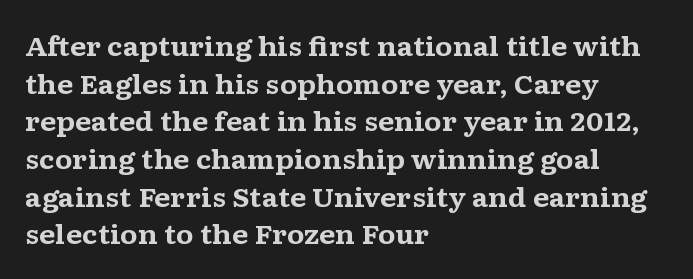
On the weight axis this lands at bold, roughly 700. Words float on clear page, feet unadorned. Interline gaps are of average width in this sample. The rendering keeps characters at their native spacing. In terms of posture, this sample is upright.
